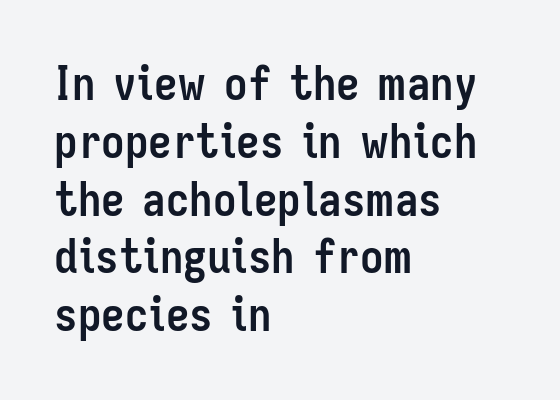
{"serif": "no", "italic": "no", "bold": "yes", "weight": "semibold", "width": "condensed", "stroke_contrast": "low", "x_height": "medium", "monospaced": "no", "underline": "no", "align": "left", "line_spacing_ratio": 1.23, "letter_spacing": "normal", "letter_spacing_em": 0.0, "glyph_px": 47}
